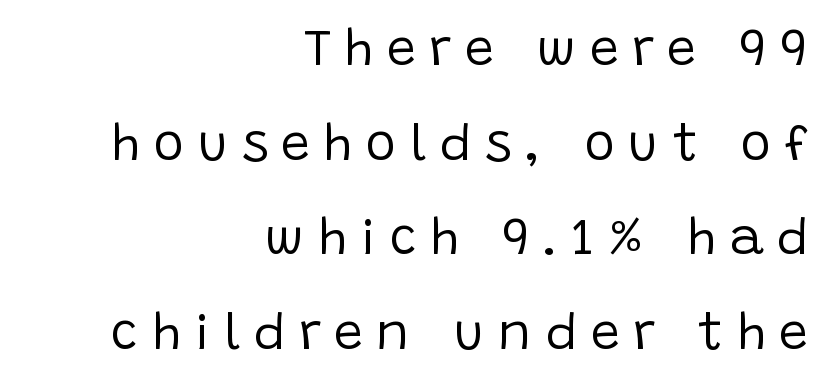
The strokes are not fattened; the text isn't bold. The passage is arranged like a letterhead date or caption credit — flush right. The face used here is rendered with a markedly widened letterfit. Vertical strokes here are truly vertical. The type family on display is of the sans-serif kind. Looks like regular typesetting: each glyph gets only the width it needs.
